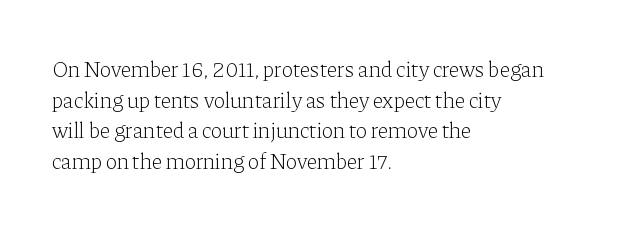
Here the glyphs are tracked normally, forming tight word shapes. This sample keeps an unexceptional amount of space between lines. Every character sits straight up, as roman type does. Each stroke keeps to a modest, everyday thickness or less. This rendering uses left alignment, leaving the right contour irregular. Descenders are the only things crossing below the line.
